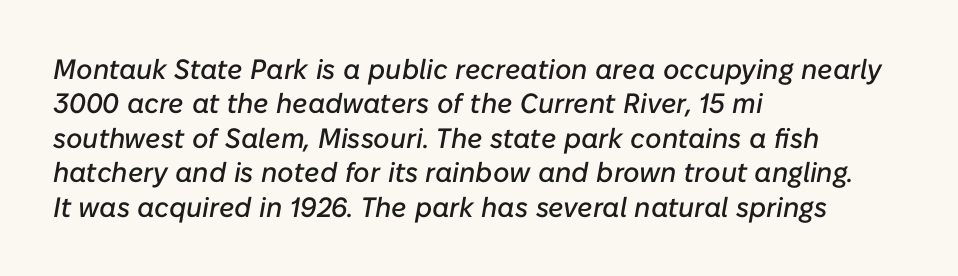
Q: Is the text italic (slanted)? A: Yes, it leans right by about 10 degrees.
Q: Is the text underlined? A: No.
Q: How is the paragraph aligned? A: Left-aligned.
Q: Is the spacing between letters normal or unusually wide? A: Normal.
Q: Width (condensed, normal, or wide)? A: Normal.
Q: Stroke contrast? A: Low.
Q: x-height? A: Medium.
Q: Monospaced? A: No.
